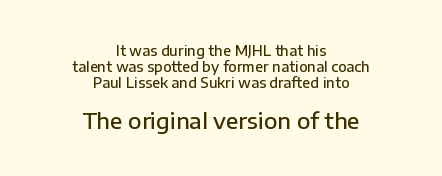
These lines keep a tight, regular rhythm from letter to letter. Compare the two chunks: the lower has the greater cap height. The gap between lines stays unmarked. As a designer I'd log this as weight 600, semibold. Vertically, the passage feels compressed, each row crowding the next. Do the letters lean? They stand straight.
